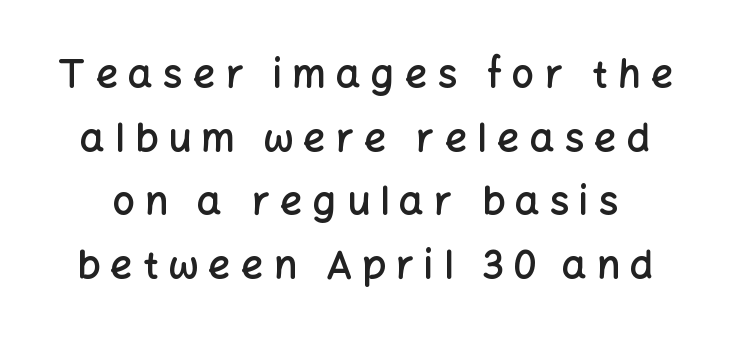
{"serif": "no", "italic": "no", "bold": "semi", "weight": "semibold", "width": "normal", "stroke_contrast": "low", "x_height": "medium", "monospaced": "no", "underline": "no", "line_spacing": "normal", "line_spacing_ratio": 1.63, "letter_spacing": "wide", "letter_spacing_em": 0.26, "glyph_px": 39}
